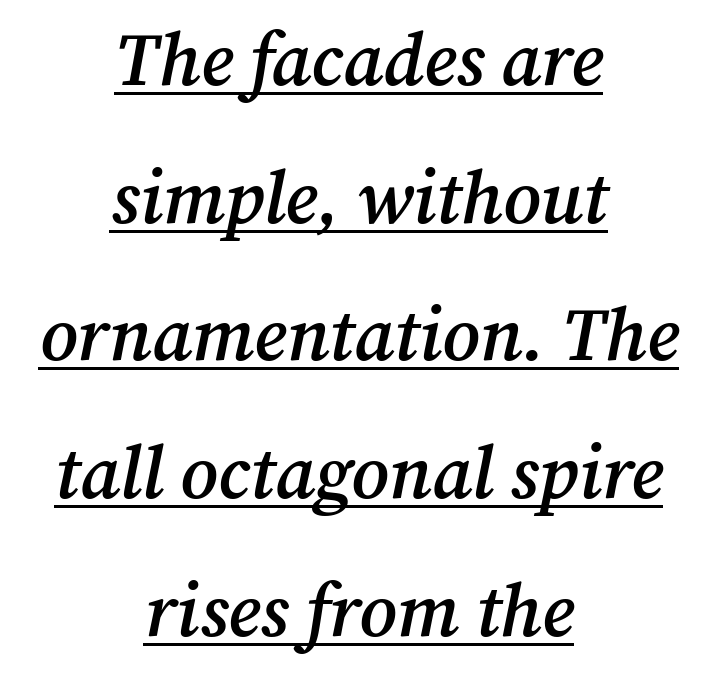
Quick note: underline on. Centered paragraph, ragged on both sides. Emphasis-style slanted type is in use. Classification — serif. Character widths vary here, with narrow letters taking less room than wide ones.
